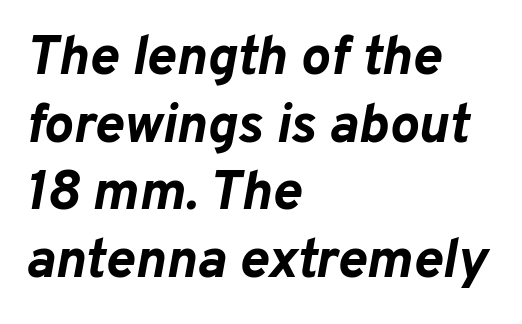
The image shows 55 px bold type, italic (leaning right); set left-aligned, line spacing 1.23x, normal letter spacing, not underlined; low stroke contrast and a medium x-height.
